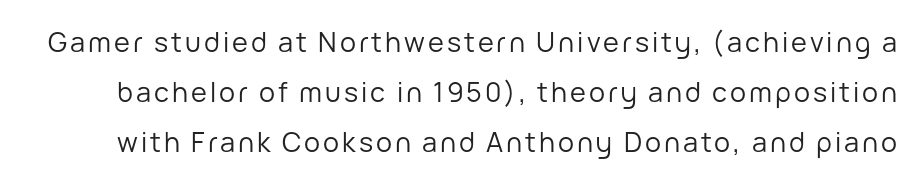
Q: Is the text bold? A: No.
Q: Is the text italic (slanted)? A: No, it is upright.
Q: Is the text underlined? A: No.
